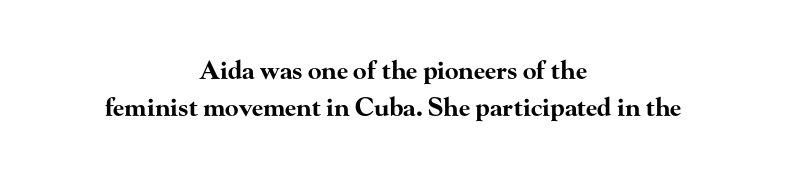
Line spacing here is normal. Standard letterfit; no display-style spreading of the glyphs. Heavy-handed strokes throughout: this text is bold. Vertical strokes here are truly vertical. Rule under the text: the space is simply empty.
